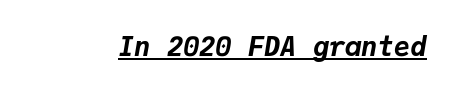
Q: Is the text bold? A: Yes.
Q: Is the text italic (slanted)? A: Yes, it leans right by about 9 degrees.
Q: Is the text underlined? A: Yes.
Q: Is the spacing between letters normal or unusually wide? A: Normal.
